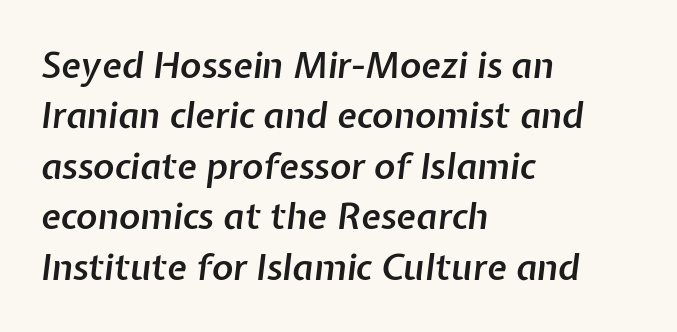
{"italic": "yes", "lean": "right", "slant_degrees": 7, "bold": "semi", "weight": "semibold", "width": "normal", "stroke_contrast": "low", "x_height": "medium", "monospaced": "no", "underline": "no", "align": "left", "line_spacing": "normal", "line_spacing_ratio": 1.4, "letter_spacing": "normal", "letter_spacing_em": 0.0, "glyph_px": 36}
